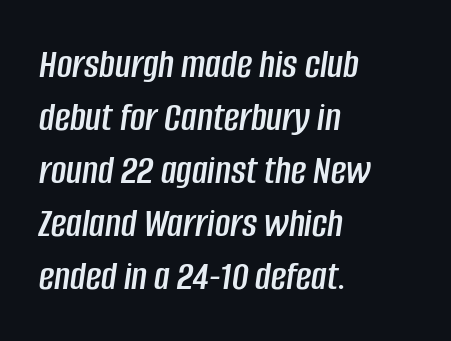
The image shows 42 px condensed type, italic (leaning right); set left-aligned, normal line spacing (1.26x), normal letter spacing, not underlined; low stroke contrast and a large x-height.
